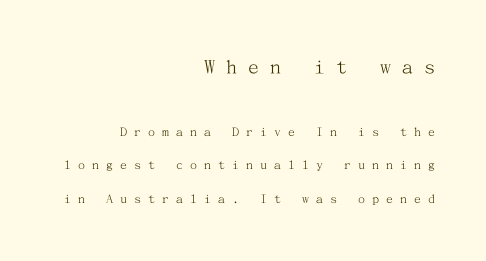
The image shows 22 px text type, upright; set right-aligned, loose line spacing (2.41x), unusually wide letter spacing (+0.5 em), not underlined; the first (top) block is 1.57x larger.
